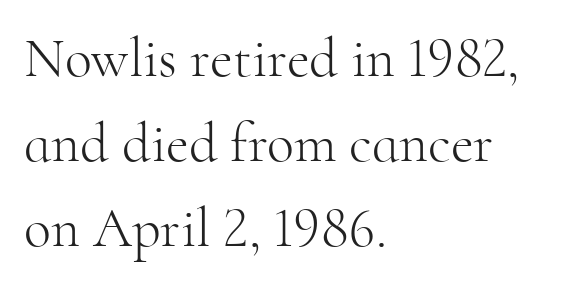
The image shows 56 px light serif type, upright; set left-aligned, normal line spacing (1.52x), normal letter spacing, not underlined; high stroke contrast and a small x-height.
